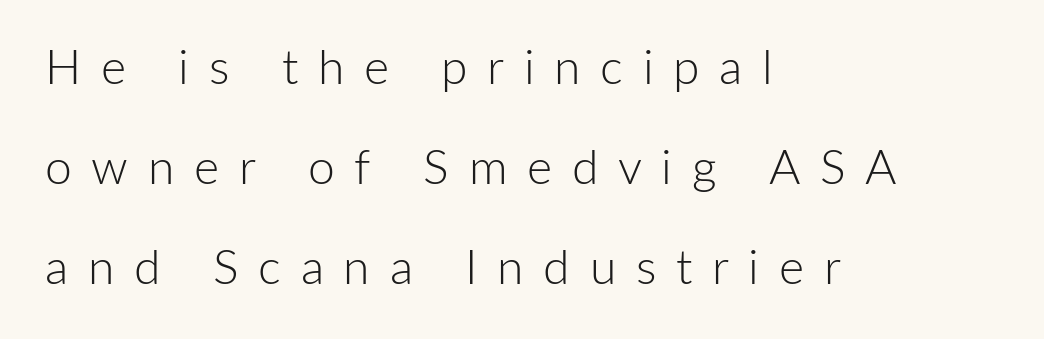
{"serif": "no", "italic": "no", "bold": "no", "weight": "light", "width": "normal", "stroke_contrast": "low", "x_height": "medium", "monospaced": "no", "underline": "no", "align": "left", "line_spacing": "loose", "line_spacing_ratio": 2.08, "letter_spacing": "wide", "letter_spacing_em": 0.41, "glyph_px": 48}
